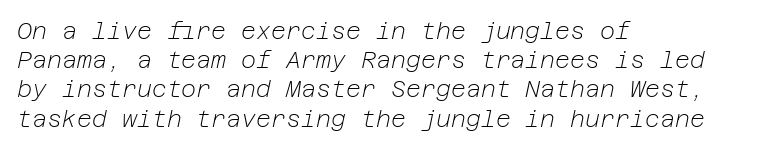
Characters follow at the spacing the type designer built in. Just letters on the line, the space beneath them empty. On a weight scale, this lands at 450 or below. Posture: slanted. Does the leading feel generous? No, just average. Each line starts at the same left margin while the right side varies.
